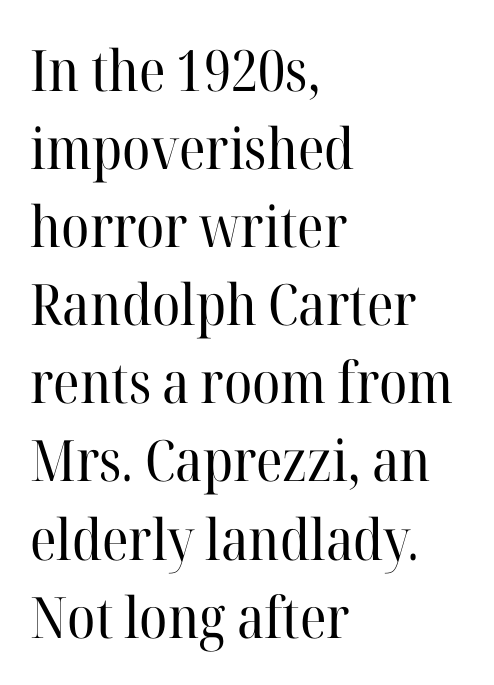
The image shows 57 px regular-weight serif type, upright; set left-aligned, normal line spacing (1.37x), normal letter spacing, not underlined; high stroke contrast and a medium x-height.
